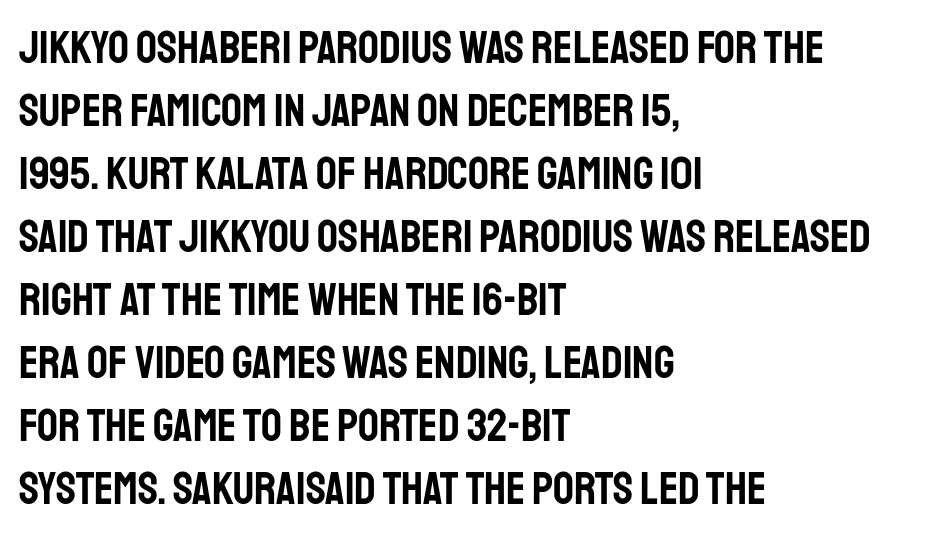
Q: Is the text italic (slanted)? A: No, it is upright.
Q: Is the typeface a serif or a sans-serif typeface? A: Sans-serif.
Q: Is the text underlined? A: No.
Q: How is the paragraph aligned? A: Left-aligned.
Q: Is the spacing between letters normal or unusually wide? A: Normal.
Q: Is the spacing between lines tight, normal or loose? A: Normal.
Q: Width (condensed, normal, or wide)? A: Condensed.
Q: Stroke contrast? A: Low.
Q: x-height? A: Large.
Q: Monospaced? A: No.
